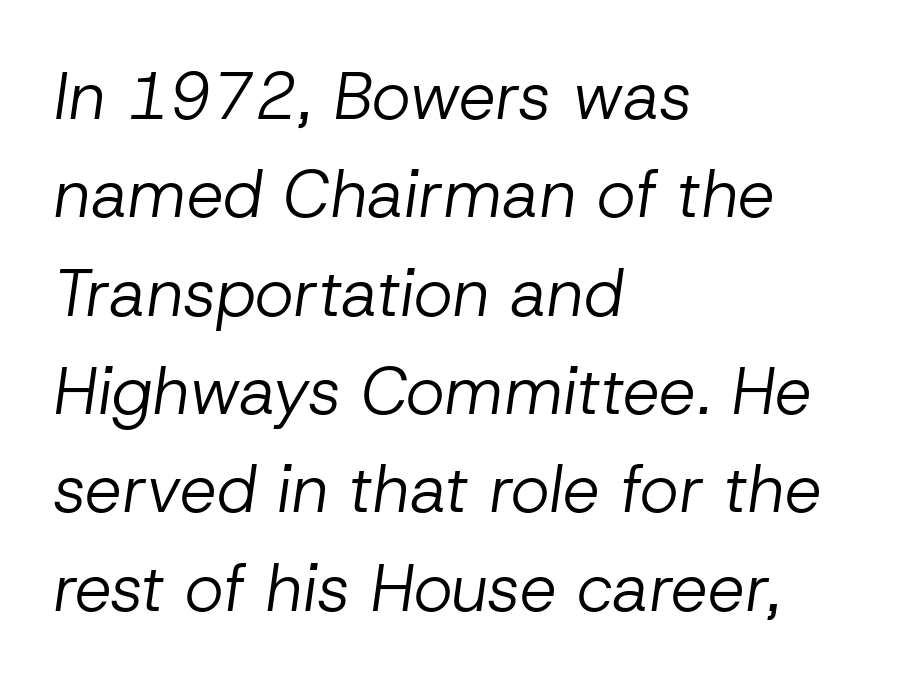
Proportional: the letters do not fall into vertical columns. The line texture is even and compact thanks to regular tracking. The whole block is typeset with a tilt. Teacher's note: observe the even left margin — that is flush-left alignment. Summary of vertical rhythm: regular, with standard interline spacing. The font sits on the lighter half of the weight spectrum, regular included.
